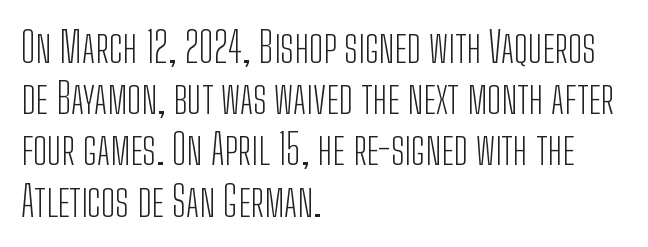
Q: Is the text bold? A: No.
Q: Is the text italic (slanted)? A: No, it is upright.
Q: Is the typeface a serif or a sans-serif typeface? A: Sans-serif.
Q: Is the text underlined? A: No.
Q: How is the paragraph aligned? A: Left-aligned.
Q: Is the spacing between letters normal or unusually wide? A: Normal.
Q: Width (condensed, normal, or wide)? A: Condensed.
Q: Stroke contrast? A: Low.
Q: x-height? A: Medium.
Q: Monospaced? A: No.
